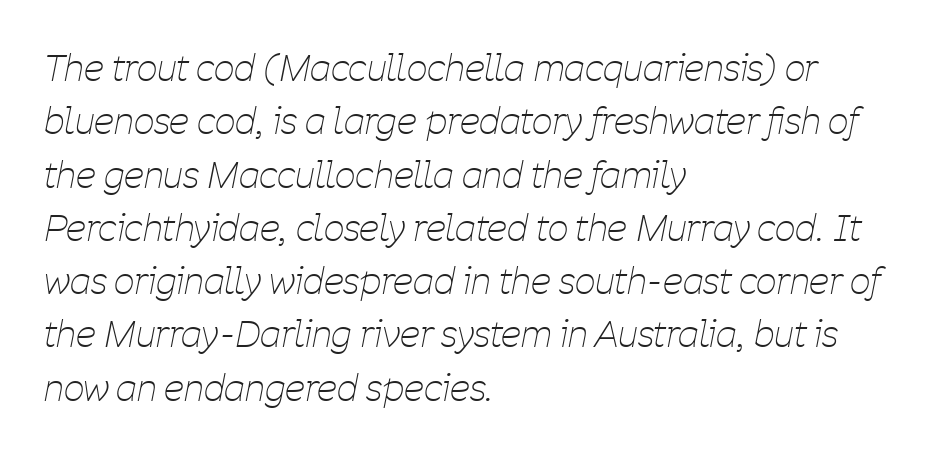
{"italic": "yes", "lean": "right", "slant_degrees": 11, "bold": "no", "weight": "thin", "width": "condensed", "stroke_contrast": "low", "x_height": "medium", "monospaced": "no", "underline": "no", "align": "left", "line_spacing": "normal", "line_spacing_ratio": 1.48, "letter_spacing": "normal", "letter_spacing_em": 0.0, "glyph_px": 36}
